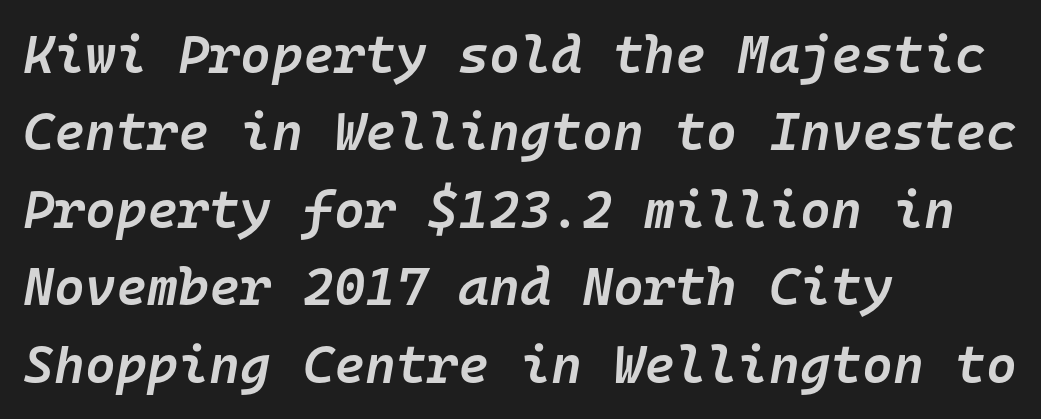
The image shows 53 px semibold type, italic (leaning right), monospaced; set left-aligned, normal line spacing (1.46x), normal letter spacing, not underlined; low stroke contrast and a medium x-height.
